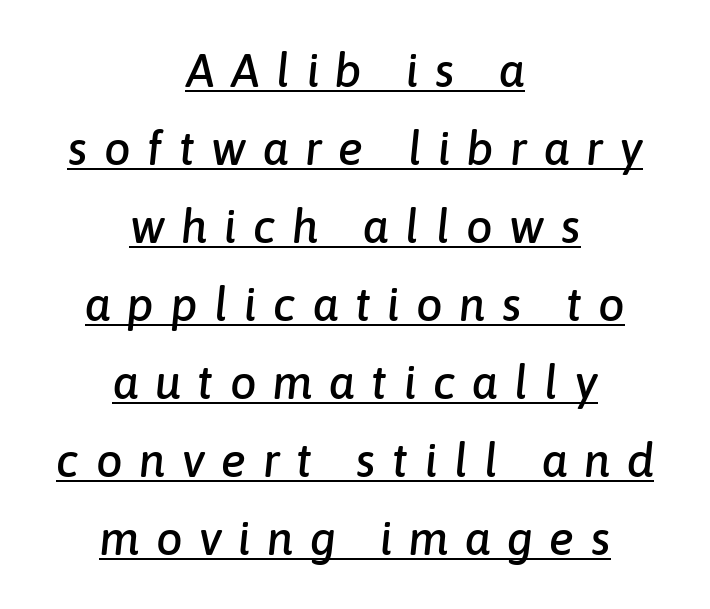
The image shows 47 px text type, italic (leaning right); set centered, normal line spacing (1.66x), unusually wide letter spacing (+0.35 em), underlined; low stroke contrast and a medium x-height.
